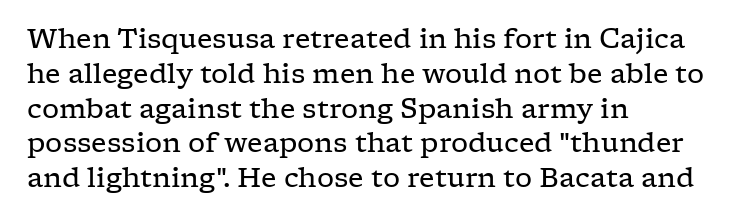
The image shows 27 px text type, upright; set left-aligned, normal line spacing (1.29x), normal letter spacing, not underlined.
